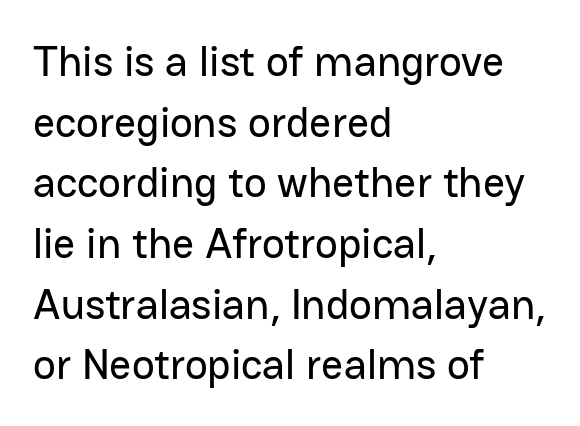
The image shows 43 px sans-serif type, upright; set left-aligned, normal line spacing (1.41x), normal letter spacing, not underlined; low stroke contrast and a medium x-height.
